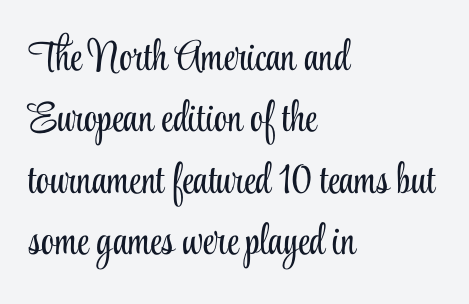
The image shows 42 px light, condensed serif type; set left-aligned, normal line spacing (1.46x), normal letter spacing, not underlined; low stroke contrast and a small x-height.
